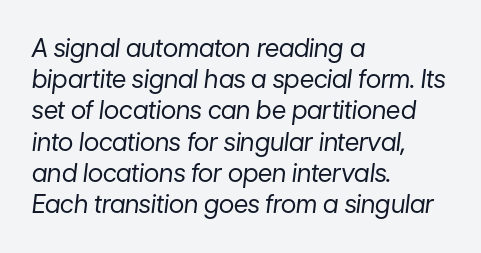
Summary of vertical rhythm: regular, with standard interline spacing. Tracking here is standard; glyphs follow each other at the usual distance. If you drew a line through each stem, it would be angled. A quiet, ordinary-to-light weight characterises the typeface. The area under the type is left untouched.
